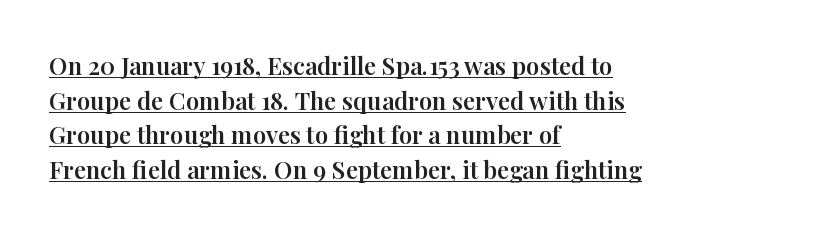
The image shows 24 px text type, upright; set left-aligned, normal line spacing (1.44x), normal letter spacing, underlined.
